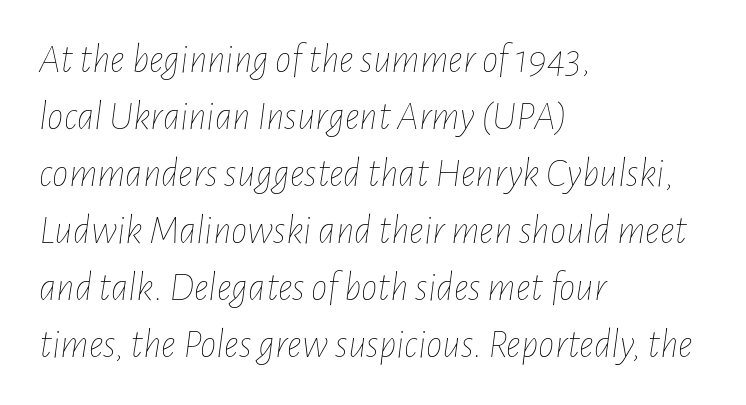
The image shows 41 px thin, condensed type, italic (leaning right); set left-aligned, normal line spacing (1.39x), normal letter spacing, not underlined; low stroke contrast and a medium x-height.
